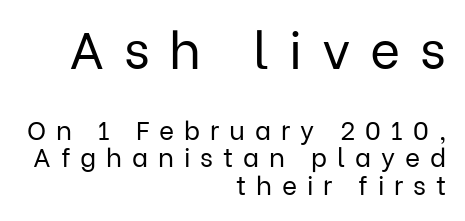
Q: Is the text bold? A: No.
Q: Is the text italic (slanted)? A: No, it is upright.
Q: Is the typeface a serif or a sans-serif typeface? A: Sans-serif.
Q: Is the text underlined? A: No.
Q: How is the paragraph aligned? A: Right-aligned.
Q: Is the spacing between letters normal or unusually wide? A: Unusually wide.
Q: Is the spacing between lines tight, normal or loose? A: Tight.
Q: Which block of text is set in a larger size, the first (top) or the second (bottom)? A: The first (top) one.
Q: Width (condensed, normal, or wide)? A: Normal.
Q: Stroke contrast? A: Low.
Q: x-height? A: Medium.
Q: Monospaced? A: No.
